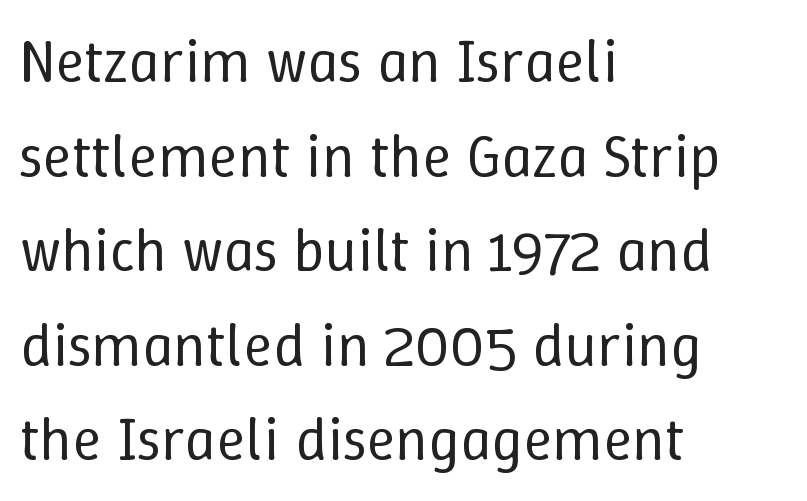
{"italic": "no", "bold": "no", "weight": "regular", "width": "normal", "stroke_contrast": "low", "x_height": "medium", "monospaced": "no", "underline": "no", "align": "left", "line_spacing": "normal", "line_spacing_ratio": 1.55, "letter_spacing": "normal", "letter_spacing_em": 0.0, "glyph_px": 61}
